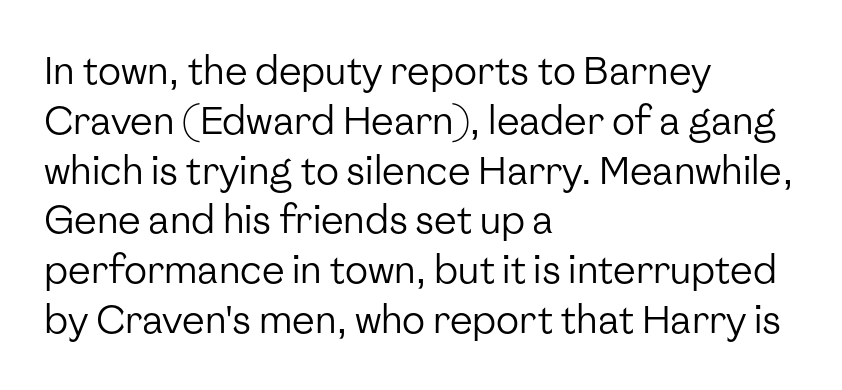
Q: Is the text bold? A: No.
Q: Is the text italic (slanted)? A: No, it is upright.
Q: Is the typeface a serif or a sans-serif typeface? A: Sans-serif.
Q: Is the text underlined? A: No.
Q: How is the paragraph aligned? A: Left-aligned.
Q: Is the spacing between letters normal or unusually wide? A: Normal.
Q: Is the spacing between lines tight, normal or loose? A: Normal.
Q: Width (condensed, normal, or wide)? A: Normal.
Q: Stroke contrast? A: Low.
Q: x-height? A: Medium.
Q: Monospaced? A: No.
